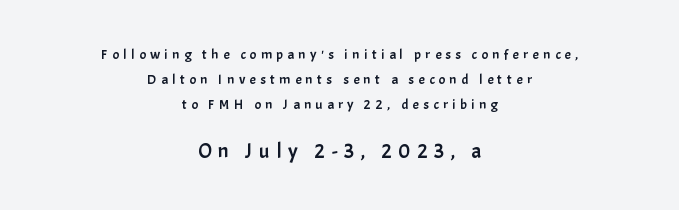
Q: Is the text italic (slanted)? A: No, it is upright.
Q: Is the text underlined? A: No.
Q: How is the paragraph aligned? A: Centered.
Q: Is the spacing between letters normal or unusually wide? A: Unusually wide.
Q: Which block of text is set in a larger size, the first (top) or the second (bottom)? A: The second (bottom) one.
